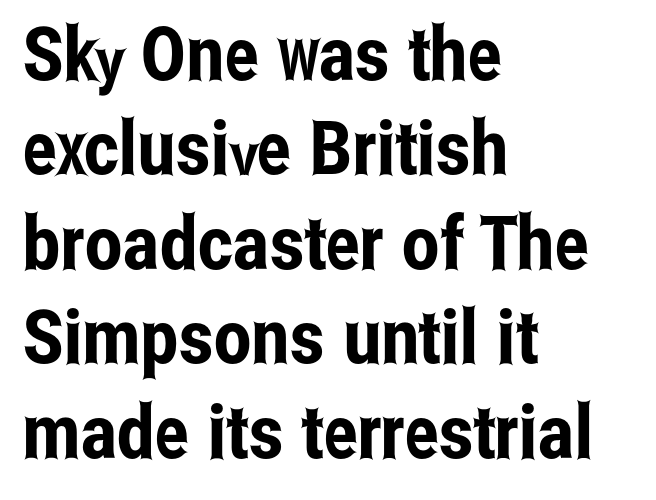
Where is the straight margin? On the left. Do the characters align in a grid? No, the font is proportional. The font's upright variant was chosen for this text. This sample keeps an unexceptional amount of space between lines.
